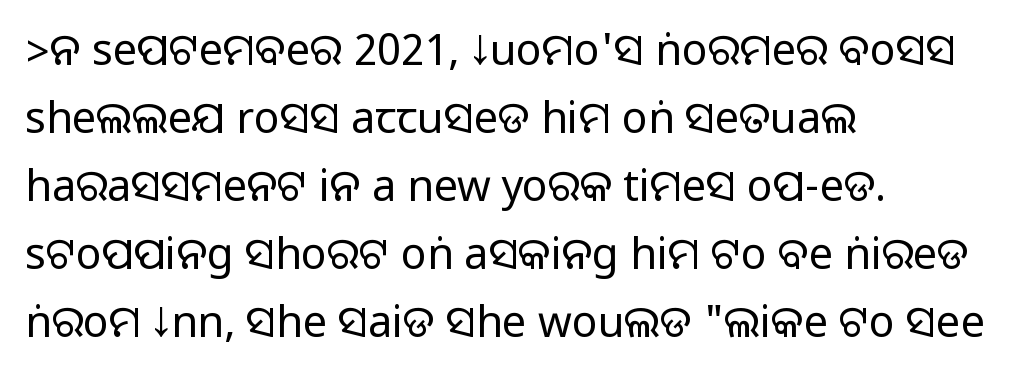
Q: Is the text italic (slanted)? A: No, it is upright.
Q: Is the typeface a serif or a sans-serif typeface? A: Sans-serif.
Q: Is the text underlined? A: No.
Q: How is the paragraph aligned? A: Left-aligned.
Q: Is the spacing between letters normal or unusually wide? A: Normal.
Q: Is the spacing between lines tight, normal or loose? A: Normal.
Q: Width (condensed, normal, or wide)? A: Normal.
Q: Stroke contrast? A: Medium.
Q: Monospaced? A: No.
